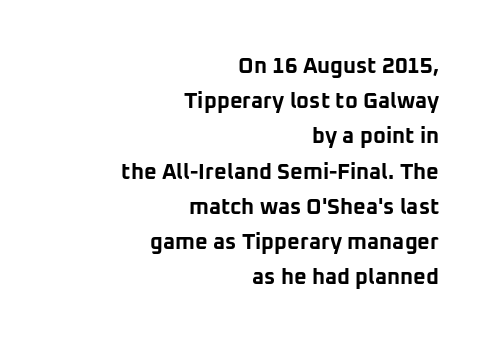
{"italic": "no", "bold": "yes", "underline": "no", "align": "right", "line_spacing": "normal", "line_spacing_ratio": 1.6, "letter_spacing": "normal", "letter_spacing_em": 0.0, "glyph_px": 22}
